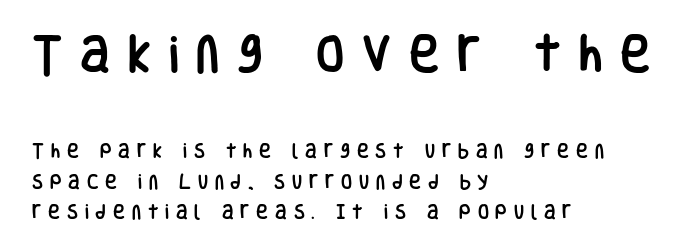
The image shows 41 px condensed sans-serif type, upright; set left-aligned, line spacing 1.89x, unusually wide letter spacing (+0.43 em), not underlined; the first (top) block is 2.56x larger; low stroke contrast and a large x-height.
